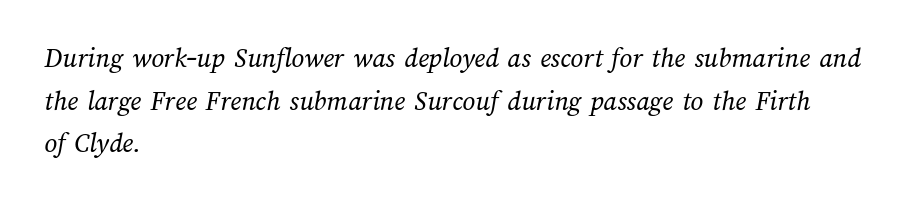
Q: Is the text bold? A: No.
Q: Is the text underlined? A: No.
Q: How is the paragraph aligned? A: Left-aligned.
Q: Is the spacing between letters normal or unusually wide? A: Normal.
Q: Is the spacing between lines tight, normal or loose? A: Normal.
Q: Width (condensed, normal, or wide)? A: Normal.
Q: Stroke contrast? A: Medium.
Q: x-height? A: Medium.
Q: Monospaced? A: No.
